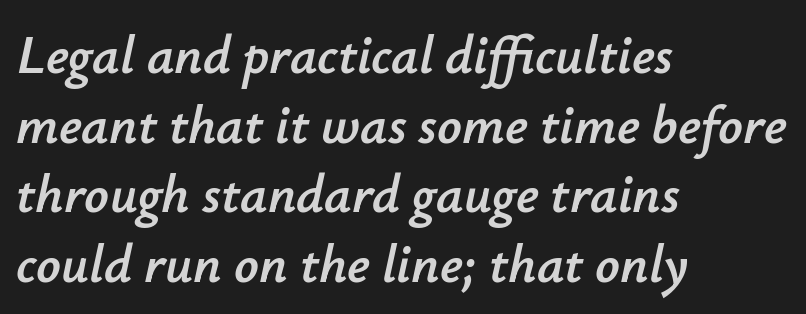
The image shows 54 px text type, italic (leaning right); set left-aligned, normal line spacing (1.29x), normal letter spacing, not underlined; low stroke contrast and a small x-height.
